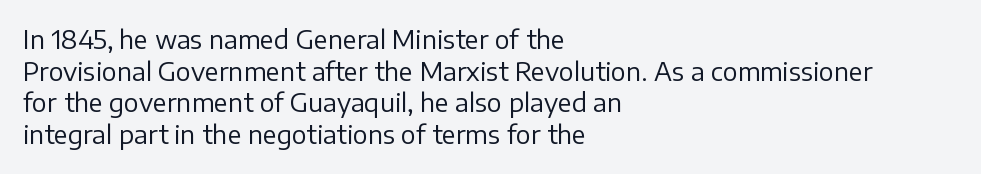
Q: Is the text bold? A: No.
Q: Is the text italic (slanted)? A: No, it is upright.
Q: Is the text underlined? A: No.
Q: How is the paragraph aligned? A: Left-aligned.
Q: Is the spacing between letters normal or unusually wide? A: Normal.
Q: Is the spacing between lines tight, normal or loose? A: Normal.
